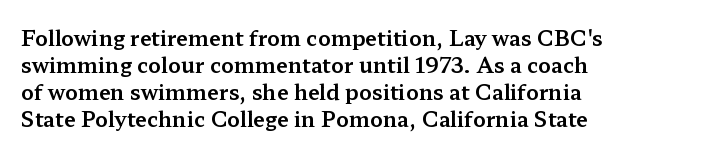
The letters stand straight up with perfectly vertical stems. Tracking here is standard; glyphs follow each other at the usual distance. Whoever set this chose a conventional vertical rhythm. The paragraph has a hard left edge and a soft right edge. Has an underline been added? It has not.
